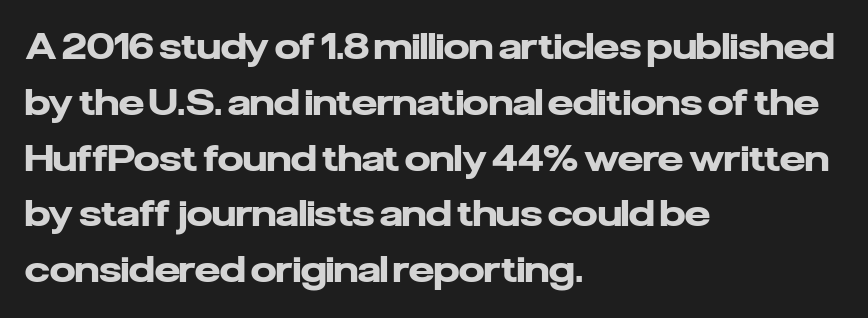
Q: Is the text bold? A: Yes.
Q: Is the text italic (slanted)? A: No, it is upright.
Q: Is the typeface a serif or a sans-serif typeface? A: Sans-serif.
Q: Is the text underlined? A: No.
Q: How is the paragraph aligned? A: Left-aligned.
Q: Is the spacing between letters normal or unusually wide? A: Normal.
Q: Is the spacing between lines tight, normal or loose? A: Normal.
Q: Width (condensed, normal, or wide)? A: Normal.
Q: Stroke contrast? A: Low.
Q: x-height? A: Medium.
Q: Monospaced? A: No.
